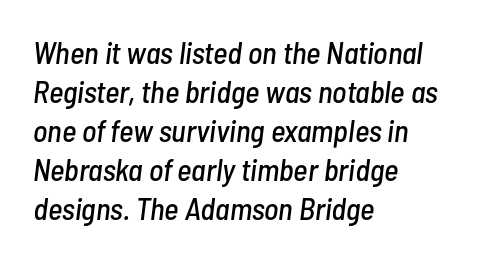
{"italic": "yes", "lean": "right", "slant_degrees": 7, "width": "condensed", "stroke_contrast": "low", "x_height": "medium", "monospaced": "no", "underline": "no", "align": "left", "line_spacing": "normal", "line_spacing_ratio": 1.26, "letter_spacing": "normal", "letter_spacing_em": 0.0, "glyph_px": 31}
